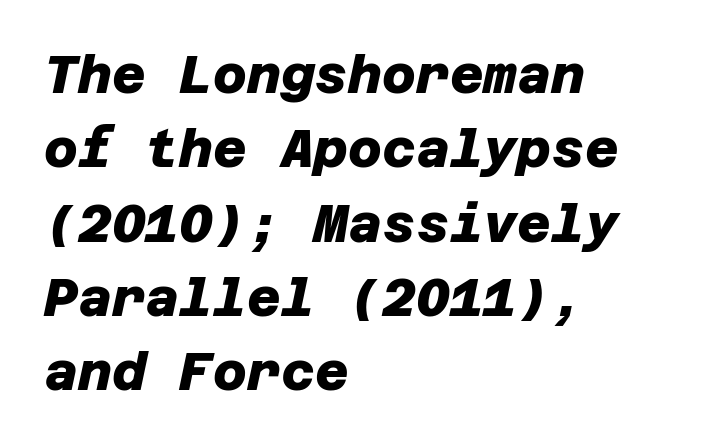
{"serif": "no", "bold": "yes", "weight": "heavy", "width": "normal", "stroke_contrast": "low", "x_height": "large", "underline": "no", "align": "left", "line_spacing": "normal", "line_spacing_ratio": 1.43, "letter_spacing": "normal", "letter_spacing_em": 0.0, "glyph_px": 52}
